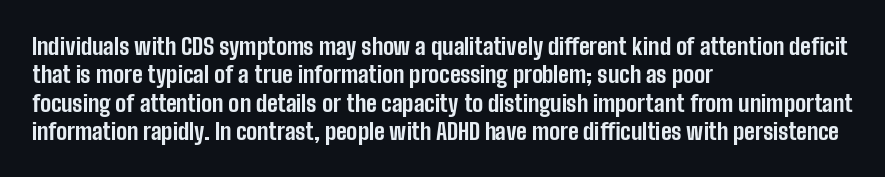
{"italic": "no", "bold": "yes", "underline": "no", "align": "left", "line_spacing_ratio": 1.23, "letter_spacing": "normal", "letter_spacing_em": 0.0, "glyph_px": 23}
